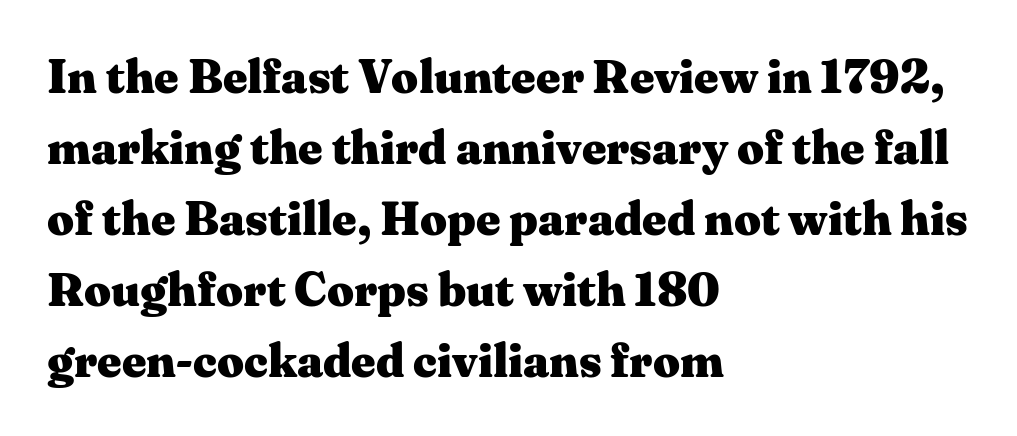
Q: Is the text bold? A: Yes.
Q: Is the text italic (slanted)? A: No, it is upright.
Q: Is the typeface a serif or a sans-serif typeface? A: Serif.
Q: Is the text underlined? A: No.
Q: How is the paragraph aligned? A: Left-aligned.
Q: Is the spacing between letters normal or unusually wide? A: Normal.
Q: Is the spacing between lines tight, normal or loose? A: Normal.
Q: Width (condensed, normal, or wide)? A: Wide.
Q: Stroke contrast? A: Medium.
Q: x-height? A: Medium.
Q: Monospaced? A: No.
